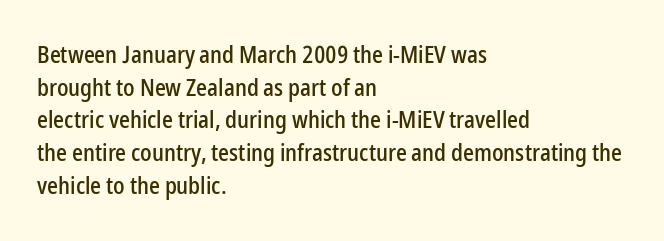
The vertical gap from one line to the next is medium. The rendering keeps characters at their native spacing. The axis of the letterforms is exactly vertical. Bare-footed words on every line. In CSS terms this would be text-align: left.
